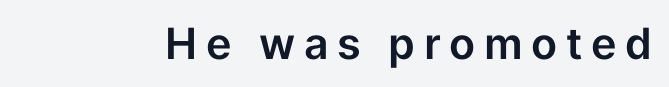
Q: Is the text italic (slanted)? A: No, it is upright.
Q: Is the typeface a serif or a sans-serif typeface? A: Sans-serif.
Q: Is the text underlined? A: No.
Q: Is the spacing between letters normal or unusually wide? A: Unusually wide.
Q: Width (condensed, normal, or wide)? A: Normal.
Q: Stroke contrast? A: Low.
Q: x-height? A: Medium.
Q: Monospaced? A: No.
